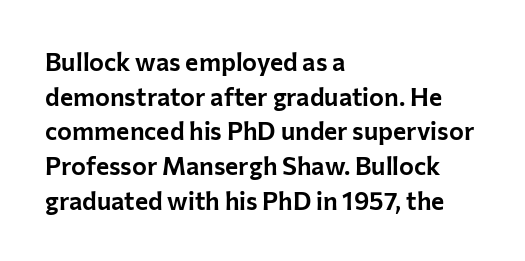
Has an underline been added? It has not. Observe the ordinary spacing: letters are neighbours, not strangers. What's the leading like? Ordinary, nothing unusual. Reading down the block, your eye returns to a fixed left position each line. Every character sits straight up, as roman type does.
